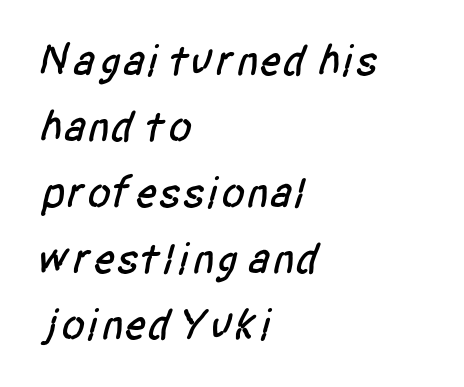
{"serif": "no", "width": "condensed", "stroke_contrast": "low", "x_height": "large", "monospaced": "no", "underline": "no", "align": "left", "line_spacing": "normal", "line_spacing_ratio": 1.5, "letter_spacing": "normal", "letter_spacing_em": 0.0, "glyph_px": 44}
